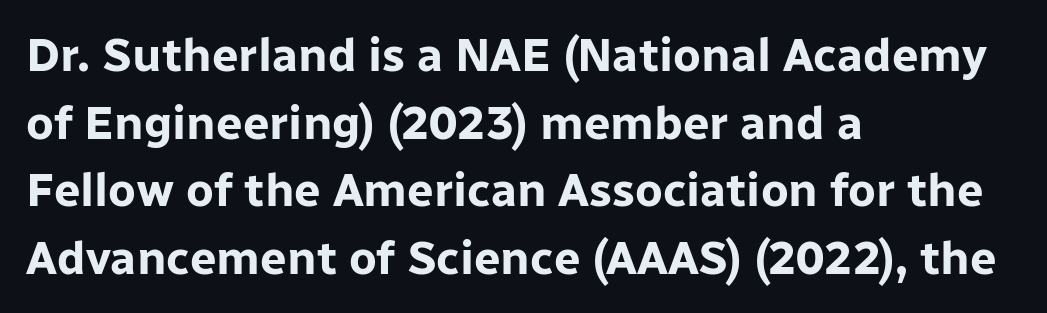
{"serif": "no", "italic": "no", "bold": "yes", "weight": "bold", "width": "normal", "stroke_contrast": "low", "x_height": "medium", "monospaced": "no", "underline": "no", "align": "left", "line_spacing": "normal", "line_spacing_ratio": 1.44, "letter_spacing": "normal", "letter_spacing_em": 0.0, "glyph_px": 47}
